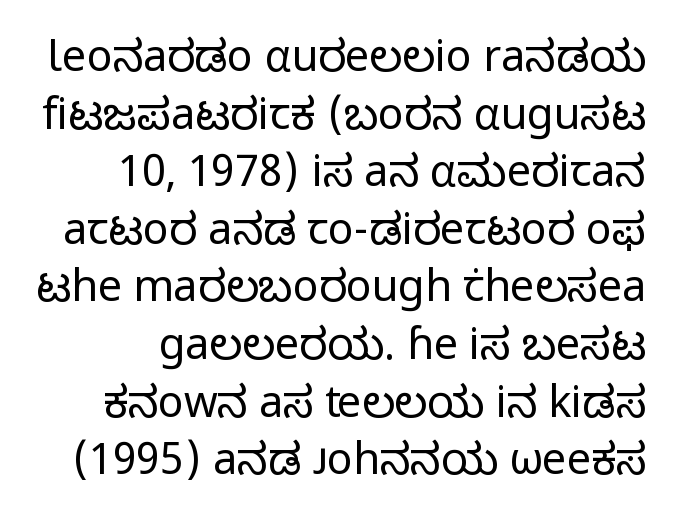
Q: Is the text bold? A: No.
Q: Is the text italic (slanted)? A: No, it is upright.
Q: Is the typeface a serif or a sans-serif typeface? A: Sans-serif.
Q: Is the text underlined? A: No.
Q: Is the spacing between letters normal or unusually wide? A: Normal.
Q: Is the spacing between lines tight, normal or loose? A: Normal.
Q: Width (condensed, normal, or wide)? A: Normal.
Q: Stroke contrast? A: Low.
Q: x-height? A: Medium.
Q: Monospaced? A: No.
